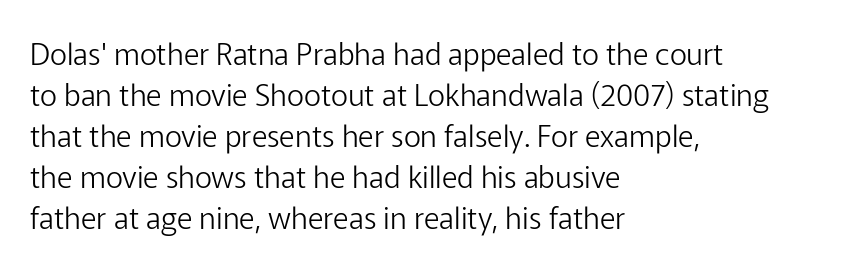
The rag falls on the right side of this text block. Words appear dense and cohesive because spacing is normal. The letters advance in unequal steps, a hallmark of proportional type. On a weight scale, this lands at 450 or below.
